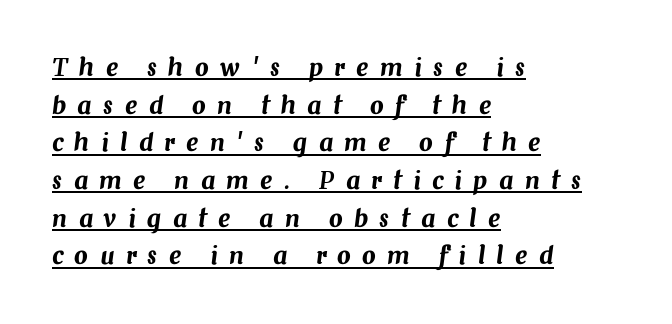
{"italic": "yes", "lean": "right", "slant_degrees": 7, "underline": "yes", "align": "left", "line_spacing": "normal", "line_spacing_ratio": 1.57, "letter_spacing": "wide", "letter_spacing_em": 0.48, "glyph_px": 24}
